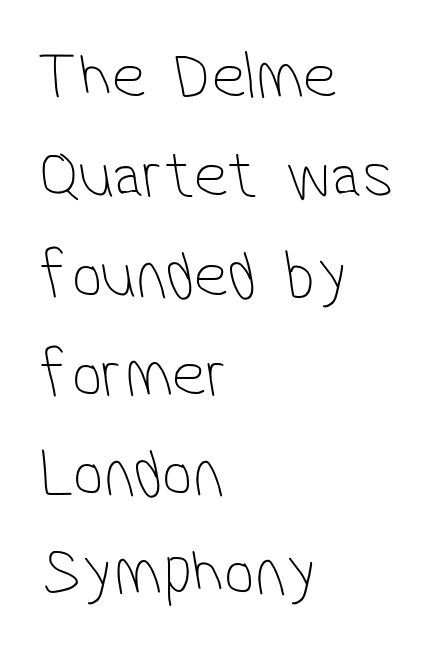
Q: Is the text bold? A: No.
Q: Is the typeface a serif or a sans-serif typeface? A: Sans-serif.
Q: Is the text underlined? A: No.
Q: How is the paragraph aligned? A: Left-aligned.
Q: Is the spacing between letters normal or unusually wide? A: Normal.
Q: Is the spacing between lines tight, normal or loose? A: Normal.
Q: Width (condensed, normal, or wide)? A: Condensed.
Q: Stroke contrast? A: Low.
Q: x-height? A: Medium.
Q: Monospaced? A: No.
